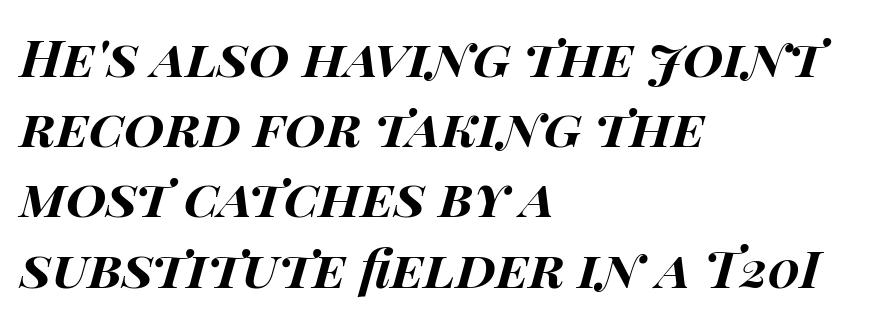
The image shows 52 px bold, wide type, italic (leaning right); set left-aligned, normal line spacing (1.35x), normal letter spacing, not underlined; high stroke contrast and a large x-height.
